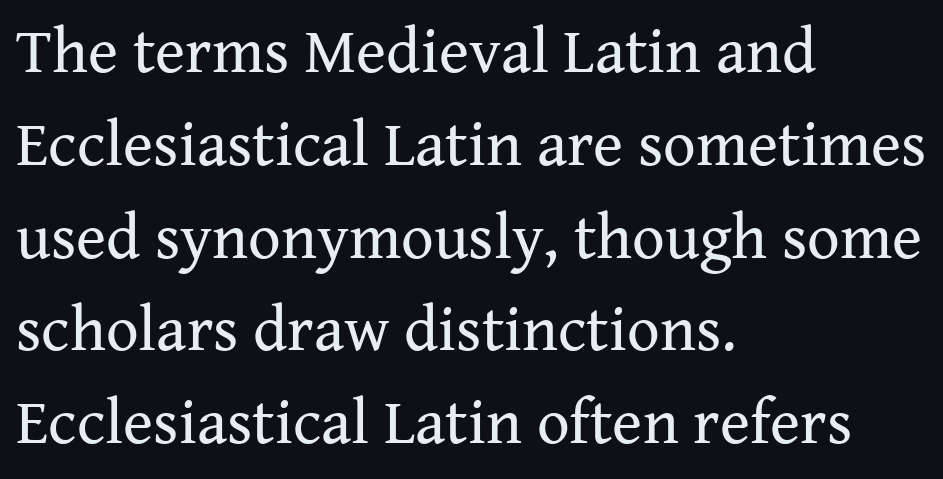
The image shows 64 px regular-weight serif type, upright; set left-aligned, normal line spacing (1.45x), normal letter spacing, not underlined; medium stroke contrast and a medium x-height.
